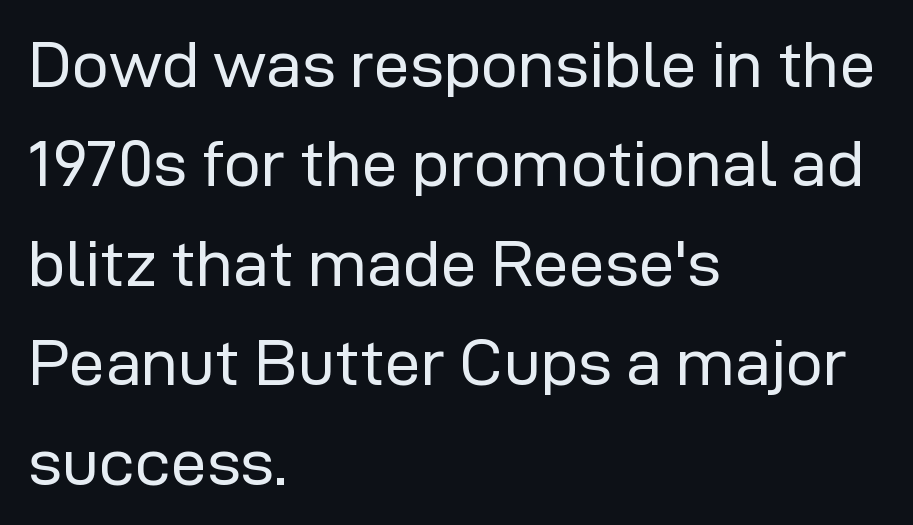
Q: Is the text bold? A: No.
Q: Is the text italic (slanted)? A: No, it is upright.
Q: Is the typeface a serif or a sans-serif typeface? A: Sans-serif.
Q: Is the text underlined? A: No.
Q: How is the paragraph aligned? A: Left-aligned.
Q: Is the spacing between letters normal or unusually wide? A: Normal.
Q: Is the spacing between lines tight, normal or loose? A: Normal.
Q: Width (condensed, normal, or wide)? A: Normal.
Q: Stroke contrast? A: Low.
Q: x-height? A: Medium.
Q: Monospaced? A: No.
